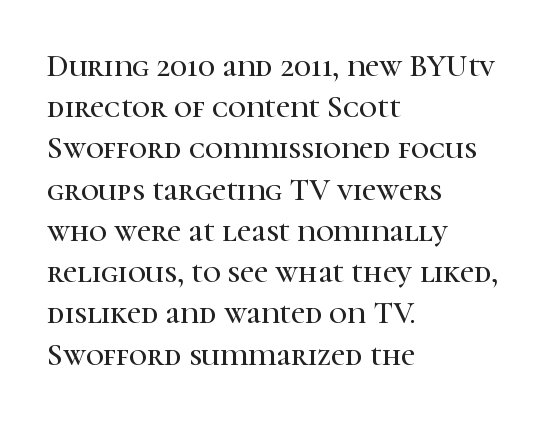
Q: Is the text italic (slanted)? A: No, it is upright.
Q: Is the typeface a serif or a sans-serif typeface? A: Serif.
Q: Is the text underlined? A: No.
Q: How is the paragraph aligned? A: Left-aligned.
Q: Is the spacing between letters normal or unusually wide? A: Normal.
Q: Is the spacing between lines tight, normal or loose? A: Normal.
Q: Width (condensed, normal, or wide)? A: Normal.
Q: Stroke contrast? A: High.
Q: x-height? A: Medium.
Q: Monospaced? A: No.
